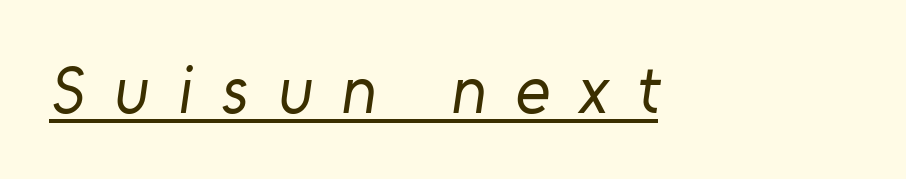
{"serif": "no", "bold": "no", "weight": "regular", "width": "normal", "stroke_contrast": "low", "x_height": "medium", "monospaced": "no", "underline": "yes", "letter_spacing": "wide", "letter_spacing_em": 0.43, "glyph_px": 67}
